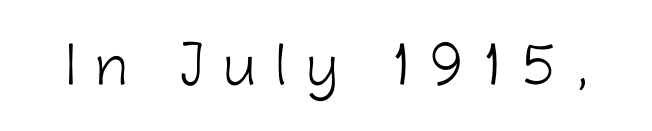
Q: Is the text bold? A: No.
Q: Is the text italic (slanted)? A: No, it is upright.
Q: Is the typeface a serif or a sans-serif typeface? A: Sans-serif.
Q: Is the text underlined? A: No.
Q: Is the spacing between letters normal or unusually wide? A: Unusually wide.
Q: Width (condensed, normal, or wide)? A: Normal.
Q: Stroke contrast? A: Low.
Q: x-height? A: Medium.
Q: Monospaced? A: No.
